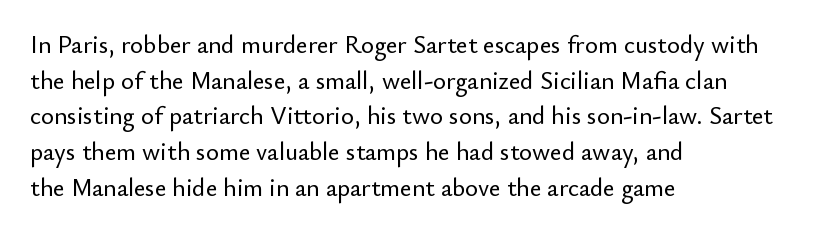
{"italic": "no", "underline": "no", "align": "left", "line_spacing": "normal", "line_spacing_ratio": 1.43, "letter_spacing": "normal", "letter_spacing_em": 0.0, "glyph_px": 25}
